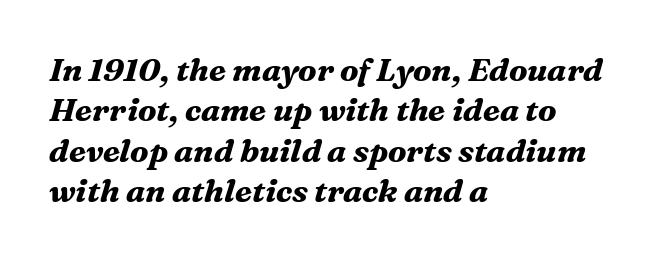
Is this a fixed-width face? No — the glyphs have proportional, varying widths. Chunky letters — that's bold for sure. Nothing unusual about the tracking: characters are spaced as the font intends. Check the space under the baseline: it is left empty. Observe the serifs anchoring each vertical stroke in this sample. Italic: yes, the glyphs are oblique.
